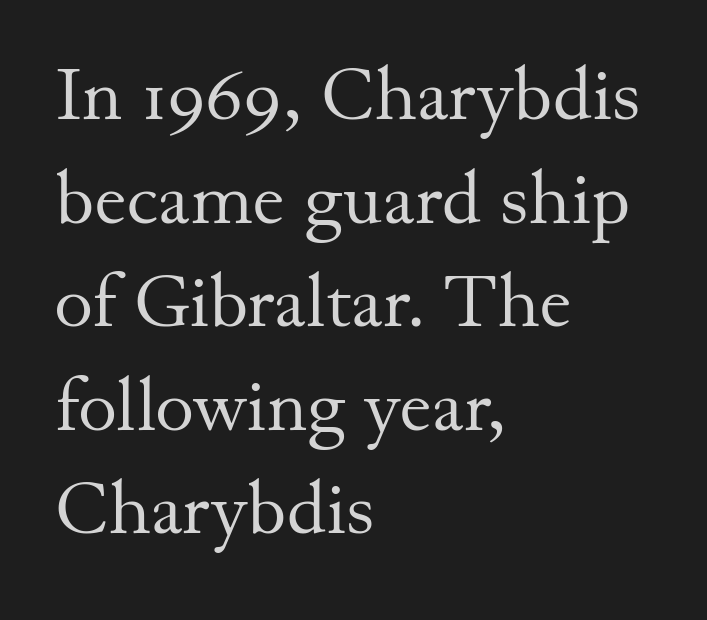
Character widths vary here, with narrow letters taking less room than wide ones. How are the letters spaced? Ordinarily, with no added tracking. This reads as an unemphasized weight, regular at the heaviest. The paragraph has a hard left edge and a soft right edge.
